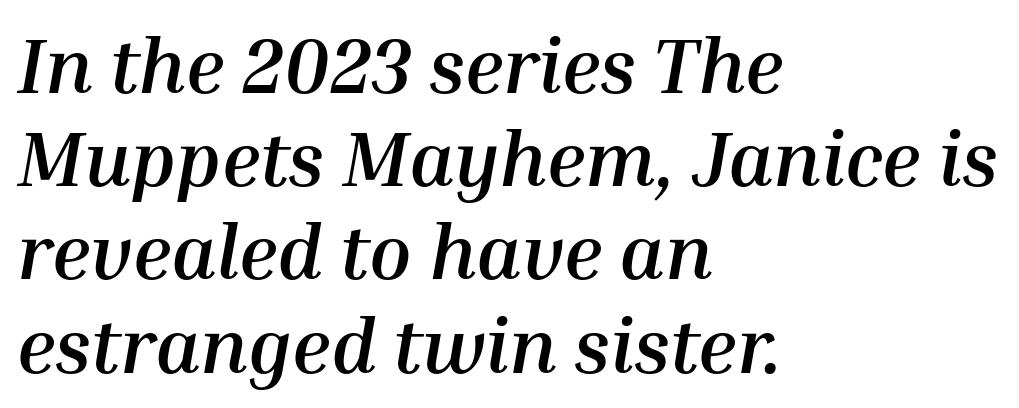
The image shows 77 px semibold type, italic (leaning right); set left-aligned, line spacing 1.21x, normal letter spacing, not underlined; medium stroke contrast and a medium x-height.
